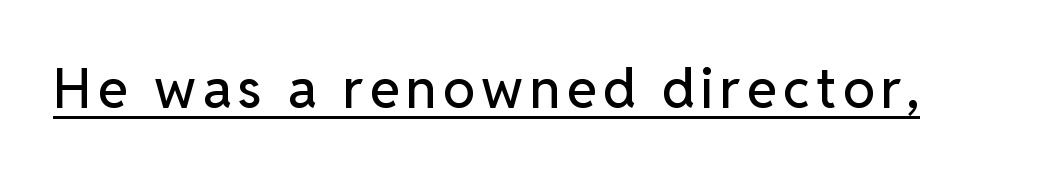
Somebody hit Ctrl+U on this one — the words are underlined. You could not count columns in this text — the font is proportionally spaced. Designer's note — italics off, roman on. The font family rendered here belongs to the sans-serif group.
